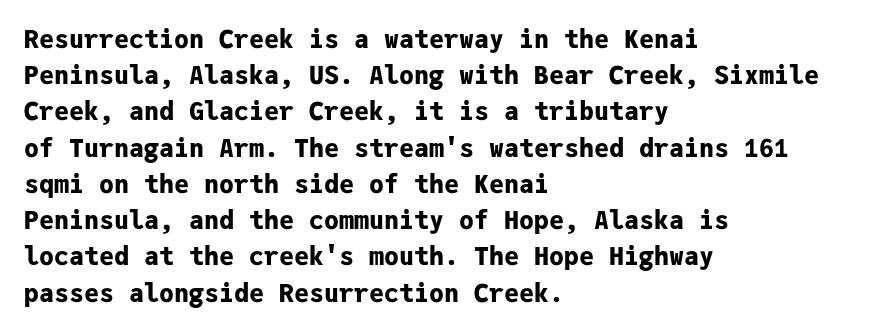
{"italic": "no", "bold": "yes", "underline": "no", "align": "left", "line_spacing": "normal", "line_spacing_ratio": 1.45, "letter_spacing": "normal", "letter_spacing_em": 0.0, "glyph_px": 25}
